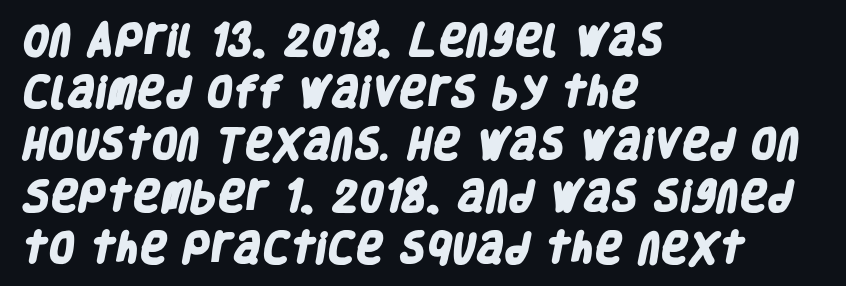
I'd call this a sans setting — the letters go barefoot. On the weight axis this lands at bold, roughly 700. Short and long lines alike share a common starting point at left. The leading is moderate, giving the passage an even texture.
